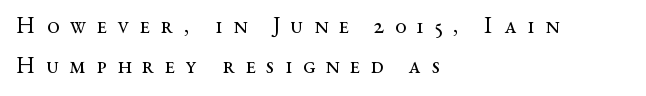
{"italic": "no", "bold": "no", "underline": "no", "align": "left", "line_spacing_ratio": 1.72, "letter_spacing": "wide", "letter_spacing_em": 0.46, "glyph_px": 23}
